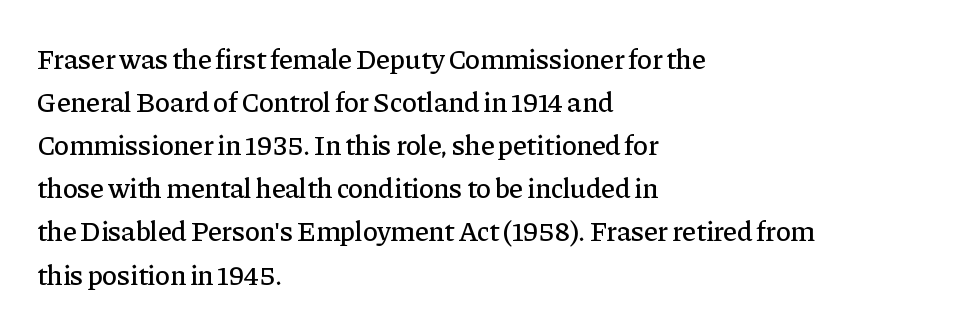
This is roman type, the default non-slanted kind. Compared with typical body copy, the letter spacing here is the same. Horizontal bands of white between lines are of average thickness. The designer went with a serif here, giving each stem small feet. A bare baseline throughout the passage.
